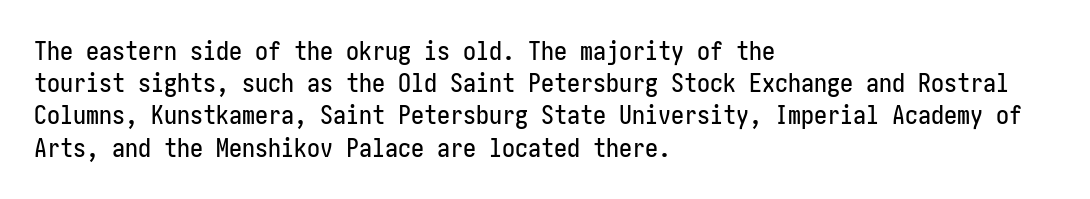
The image shows 26 px text type, upright; set left-aligned, line spacing 1.24x, normal letter spacing, not underlined.
